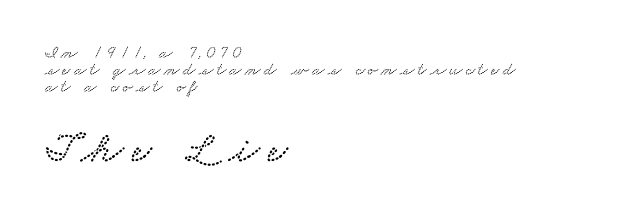
The image shows 44 px wide serif type; set left-aligned, tight line spacing (0.95x), not underlined; the second (bottom) block is 2.44x larger; low stroke contrast and a small x-height.
